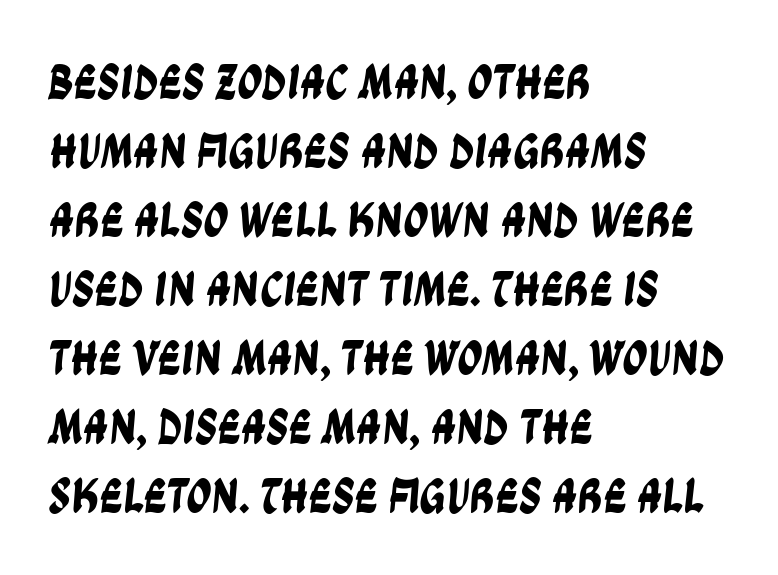
The passage shown is not underscored anywhere. A student would call this left alignment; a typographer would say flush left, rag right. The type family on display is of the sans-serif kind. The letters sit at their default tracking, neither squeezed nor spread. Quick note: interline space is typical. Proportional: the letters do not fall into vertical columns.
